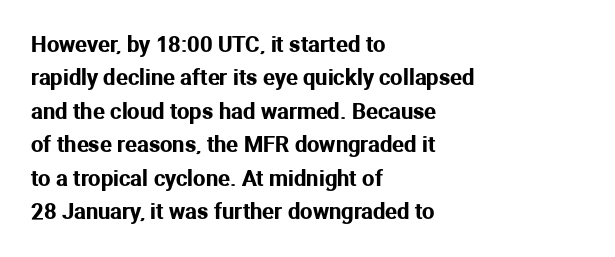
{"italic": "no", "underline": "no", "align": "left", "line_spacing": "normal", "line_spacing_ratio": 1.52, "letter_spacing": "normal", "letter_spacing_em": 0.0, "glyph_px": 22}
